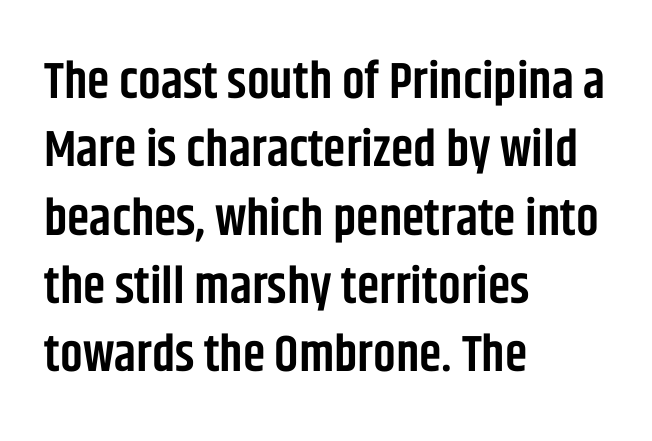
Nothing unusual about the tracking: characters are spaced as the font intends. The space between consecutive lines is moderate. Where is the straight margin? On the left. The letters advance in unequal steps, a hallmark of proportional type.
